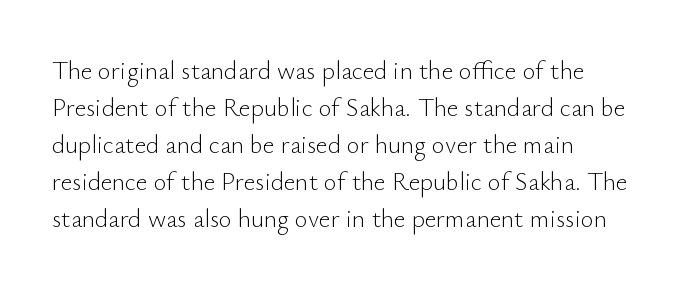
Any mark beneath the type? The region is blank. Evenly set lines give the paragraph a standard silhouette. The letters look calm and open, with moderate or lighter stems. Vertical strokes here are truly vertical. Does extra space separate the letters? No, they use regular spacing.
